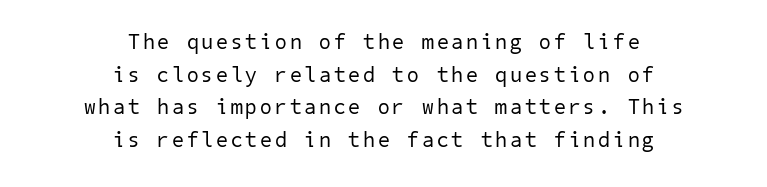
{"bold": "no", "underline": "no", "align": "center", "line_spacing": "normal", "line_spacing_ratio": 1.55, "glyph_px": 21}
